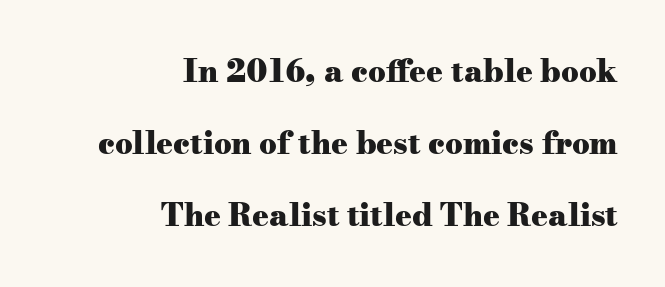
Teacher's note: observe the even right margin — that is flush-right alignment. Is the type bold? Yes — the strokes are clearly thick and heavy. Observe the ordinary spacing: letters are neighbours, not strangers. Quick note: not italic, upright. Widely set lines give the paragraph a tall, airy silhouette.
